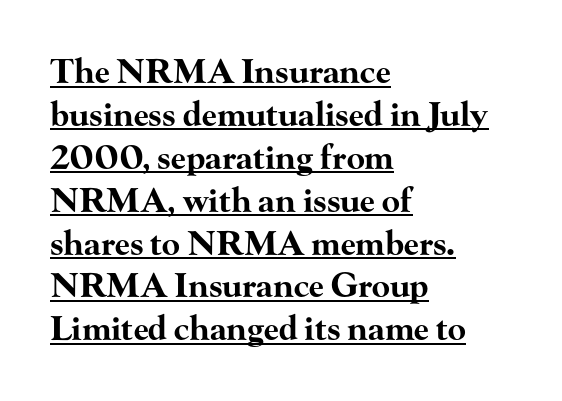
The image shows 33 px bold, wide serif type, upright; set left-aligned, normal line spacing (1.3x), normal letter spacing, underlined; high stroke contrast and a small x-height.
